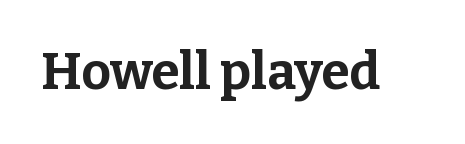
The image shows 51 px bold serif type, upright; set normal letter spacing, not underlined; low stroke contrast and a medium x-height.
